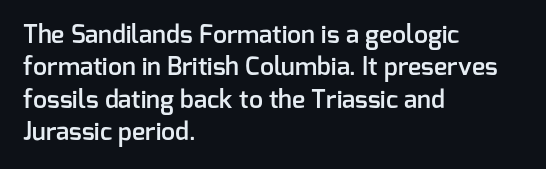
The type is set solid horizontally, with unmodified tracking. Check the space under the baseline: it is left empty. In terms of weight, the rendering is demibold, just under bold. This is the regular roman posture of the typeface.
